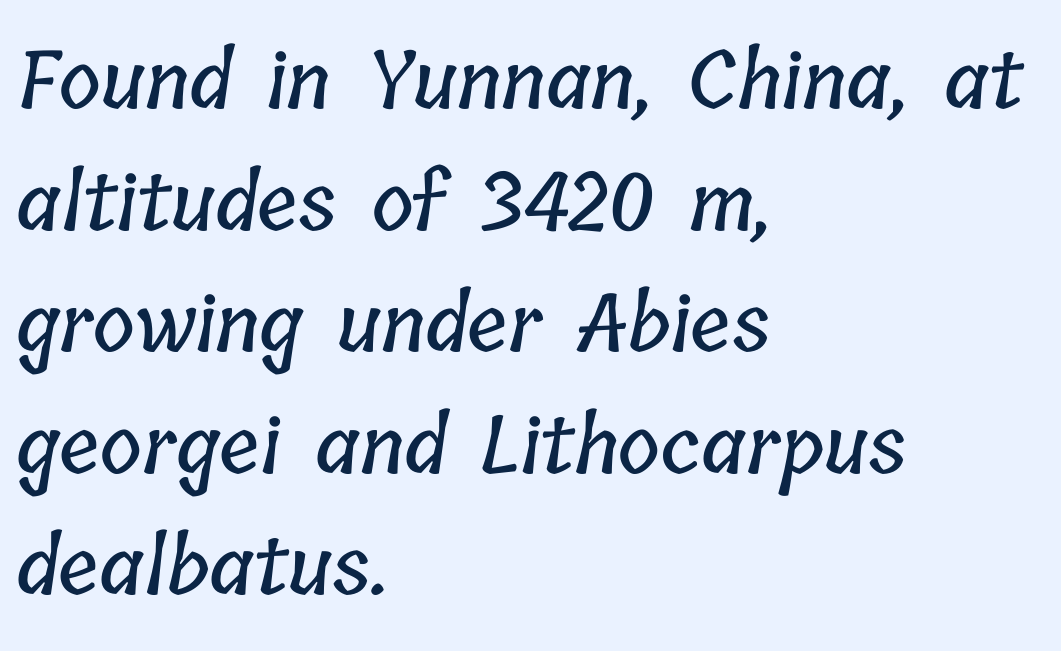
{"width": "condensed", "stroke_contrast": "low", "x_height": "medium", "monospaced": "no", "underline": "no", "align": "left", "line_spacing": "normal", "line_spacing_ratio": 1.52, "letter_spacing": "normal", "letter_spacing_em": 0.0, "glyph_px": 80}
